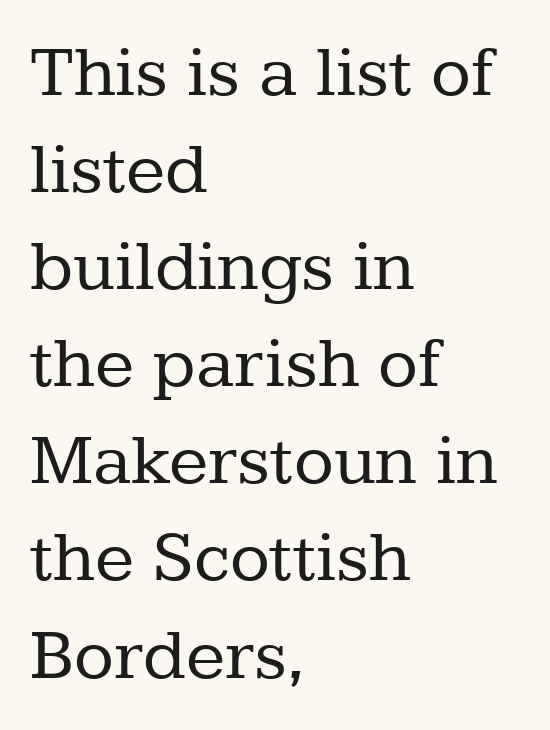
{"serif": "yes", "italic": "no", "bold": "no", "weight": "regular", "width": "normal", "stroke_contrast": "low", "x_height": "medium", "monospaced": "no", "underline": "no", "align": "left", "line_spacing": "normal", "line_spacing_ratio": 1.33, "letter_spacing": "normal", "letter_spacing_em": 0.0, "glyph_px": 73}
